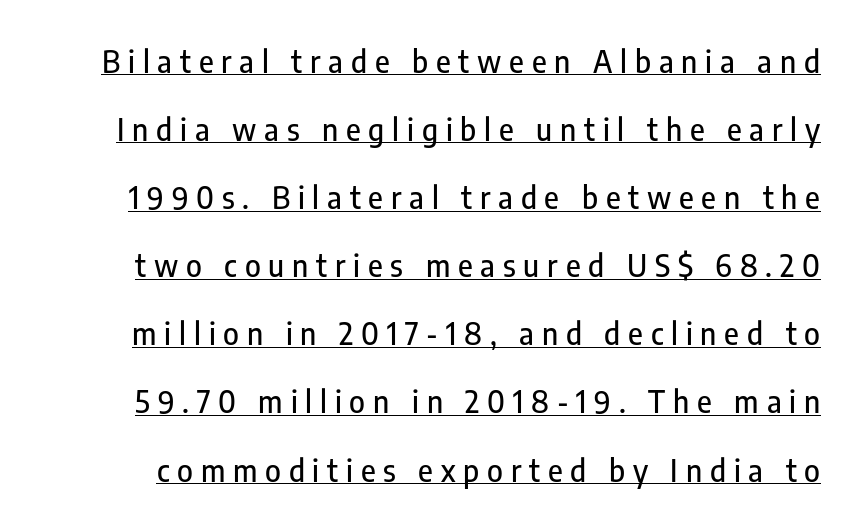
The image shows 30 px condensed sans-serif type, upright; set loose line spacing (2.27x), unusually wide letter spacing (+0.26 em), underlined; low stroke contrast and a medium x-height.
